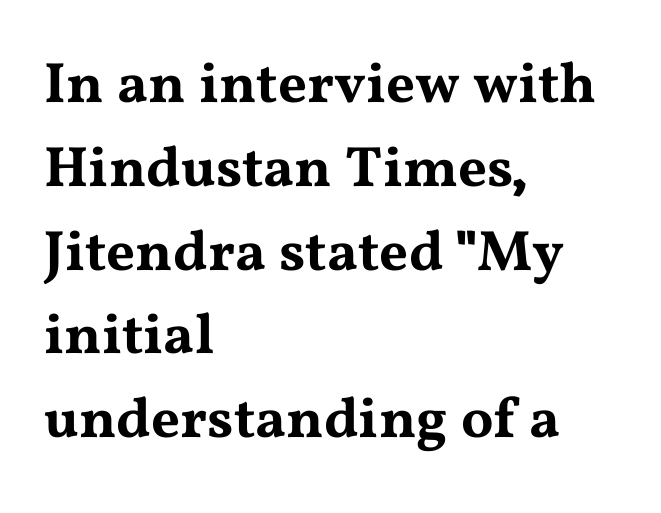
{"serif": "yes", "italic": "no", "width": "wide", "stroke_contrast": "medium", "x_height": "medium", "monospaced": "no", "underline": "no", "align": "left", "line_spacing": "normal", "line_spacing_ratio": 1.47, "letter_spacing": "normal", "letter_spacing_em": 0.0, "glyph_px": 57}
